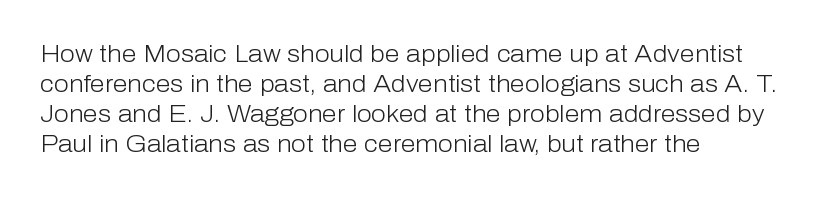
The image shows 24 px text type, upright; set left-aligned, normal line spacing (1.25x), normal letter spacing, not underlined.
